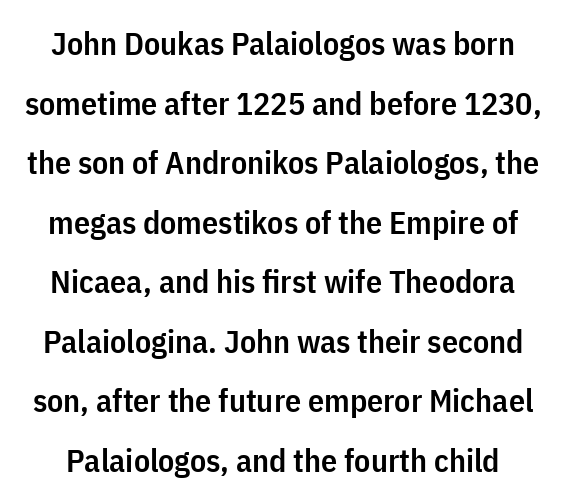
Q: Is the text bold? A: Semi-bold.
Q: Is the text italic (slanted)? A: No, it is upright.
Q: Is the typeface a serif or a sans-serif typeface? A: Sans-serif.
Q: Is the text underlined? A: No.
Q: Is the spacing between letters normal or unusually wide? A: Normal.
Q: Width (condensed, normal, or wide)? A: Condensed.
Q: Stroke contrast? A: Low.
Q: x-height? A: Medium.
Q: Monospaced? A: No.
